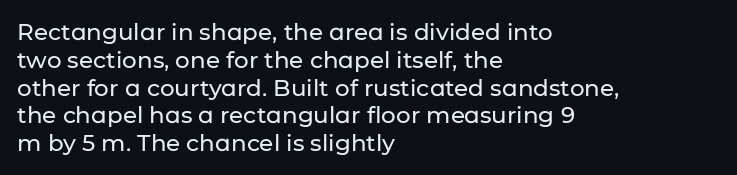
The image shows 23 px text type, upright; set left-aligned, line spacing 1.21x, normal letter spacing, not underlined.
